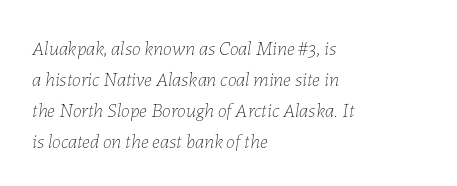
{"italic": "yes", "lean": "right", "slant_degrees": 7, "bold": "no", "underline": "no", "align": "left", "line_spacing": "normal", "line_spacing_ratio": 1.55, "letter_spacing": "normal", "letter_spacing_em": 0.0, "glyph_px": 20}
